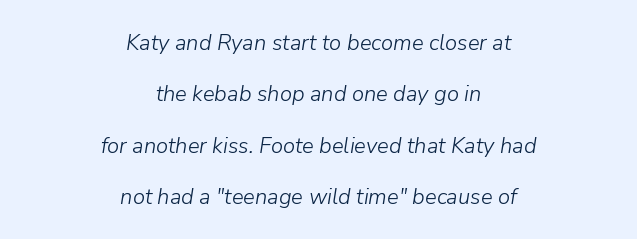
Q: Is the text bold? A: No.
Q: Is the text italic (slanted)? A: Yes, it leans right by about 9 degrees.
Q: Is the text underlined? A: No.
Q: How is the paragraph aligned? A: Centered.
Q: Is the spacing between letters normal or unusually wide? A: Normal.
Q: Is the spacing between lines tight, normal or loose? A: Loose.
